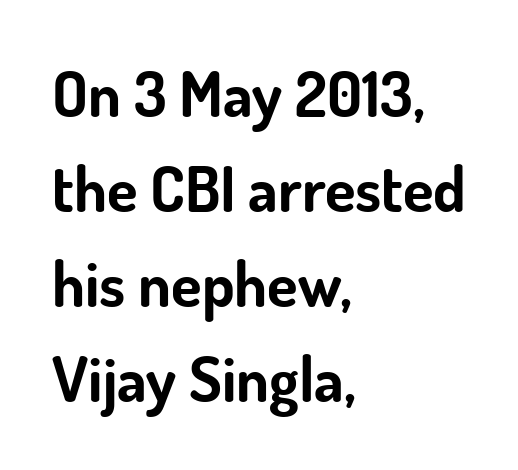
The image shows 63 px bold sans-serif type, upright; set left-aligned, normal line spacing (1.51x), normal letter spacing, not underlined; low stroke contrast and a small x-height.
